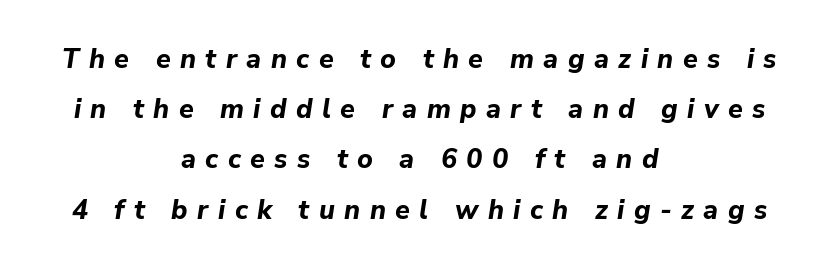
Substantial extra tracking has been applied to these lines. Characters are canted at an angle relative to the baseline's perpendicular. You'd pick this weight for a headline — it's a proper bold. The words here are not underlined. Notice how the passage keeps no hard edge, just a central spine.
